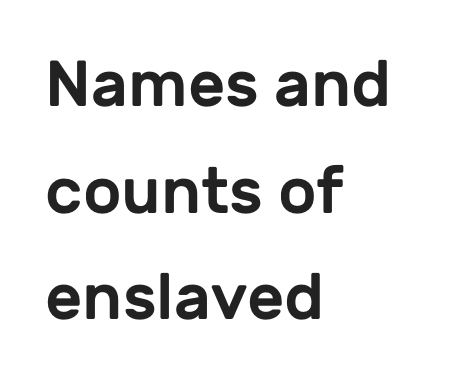
The image shows 65 px sans-serif type, upright; set left-aligned, normal line spacing (1.64x), normal letter spacing, not underlined; low stroke contrast and a medium x-height.
